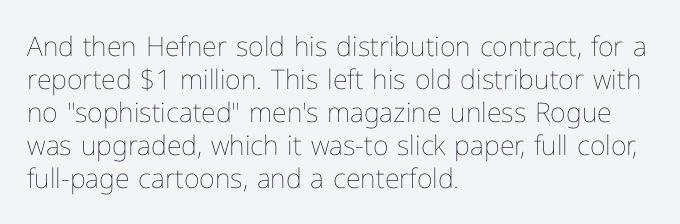
The type sits square on the baseline with zero lean. All the whitespace from short lines collects on the right. Students, note that the glyphs here touch the page at normal intervals. Weight class: somewhere from thin through regular. The foot of each line stays bare and open.
